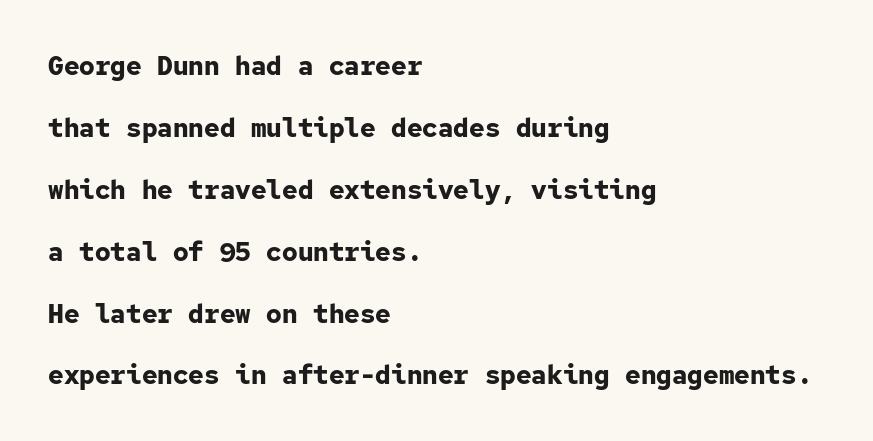
The image shows 26 px bold type, upright; set left-aligned, loose line spacing (2.38x), normal letter spacing, not underlined.
